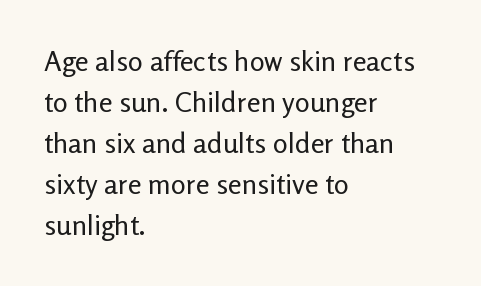
Glance below the letters and you will spot only blank space. These lines are set flush left with a ragged right edge. Upright lettering throughout. Leading matches the norm, producing a regular column.
